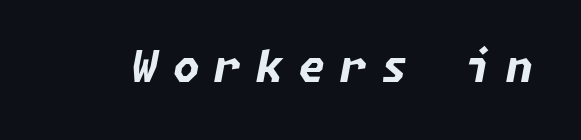
{"italic": "yes", "lean": "right", "slant_degrees": 11, "bold": "yes", "weight": "bold", "width": "normal", "stroke_contrast": "low", "x_height": "medium", "underline": "no", "letter_spacing": "wide", "letter_spacing_em": 0.35, "glyph_px": 43}
